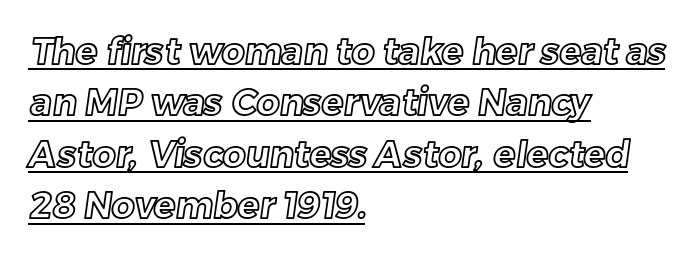
The image shows 36 px text type; set left-aligned, normal line spacing (1.43x), normal letter spacing, underlined; a medium x-height.
